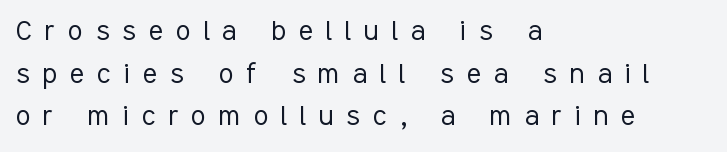
The specimen omits any rule beneath the text block's lines. Unlike a traditional serif, this face leaves its strokes unadorned. The passage shown stacks its lines at a standard gap. No italicization has been applied; the sample stays upright.
